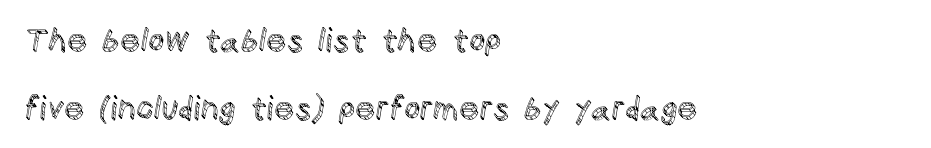
Q: Is the text italic (slanted)? A: Yes.
Q: Is the text underlined? A: No.
Q: How is the paragraph aligned? A: Left-aligned.
Q: Is the spacing between letters normal or unusually wide? A: Normal.
Q: Is the spacing between lines tight, normal or loose? A: Loose.
Q: Width (condensed, normal, or wide)? A: Normal.
Q: x-height? A: Large.
Q: Monospaced? A: No.
